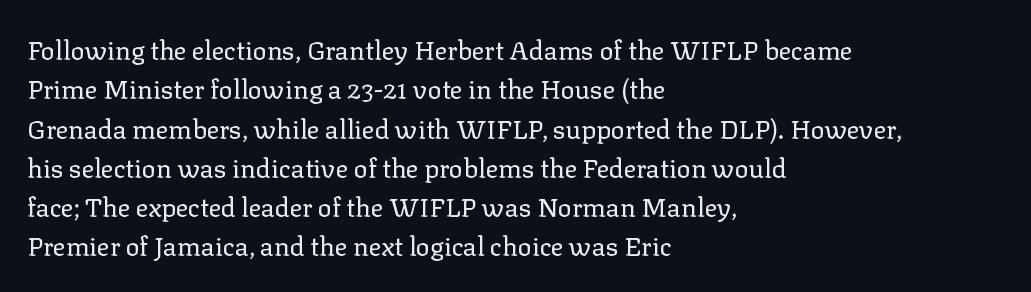
Q: Is the text bold? A: No.
Q: Is the text italic (slanted)? A: No, it is upright.
Q: Is the text underlined? A: No.
Q: How is the paragraph aligned? A: Left-aligned.
Q: Is the spacing between letters normal or unusually wide? A: Normal.
Q: Is the spacing between lines tight, normal or loose? A: Normal.
